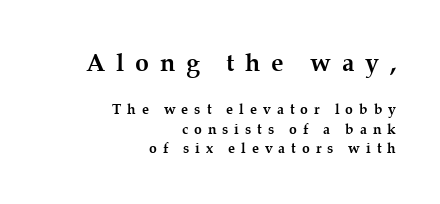
The image shows 25 px bold type, upright; set right-aligned, normal line spacing (1.38x), unusually wide letter spacing (+0.43 em), not underlined; the first (top) block is 1.79x larger.
